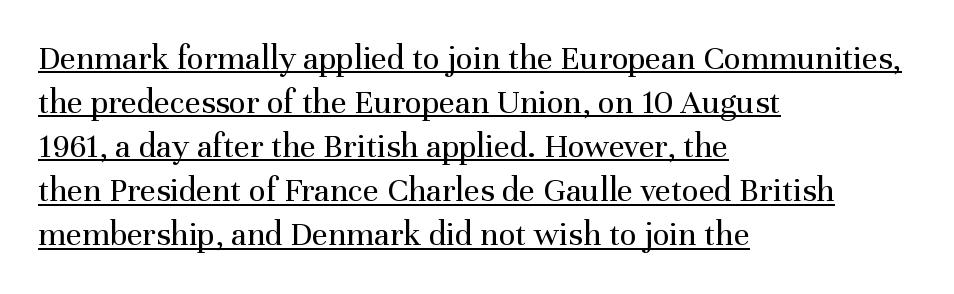
Q: Is the text bold? A: No.
Q: Is the text italic (slanted)? A: No, it is upright.
Q: Is the typeface a serif or a sans-serif typeface? A: Serif.
Q: Is the text underlined? A: Yes.
Q: How is the paragraph aligned? A: Left-aligned.
Q: Is the spacing between letters normal or unusually wide? A: Normal.
Q: Is the spacing between lines tight, normal or loose? A: Normal.
Q: Width (condensed, normal, or wide)? A: Normal.
Q: Stroke contrast? A: Medium.
Q: x-height? A: Medium.
Q: Monospaced? A: No.
